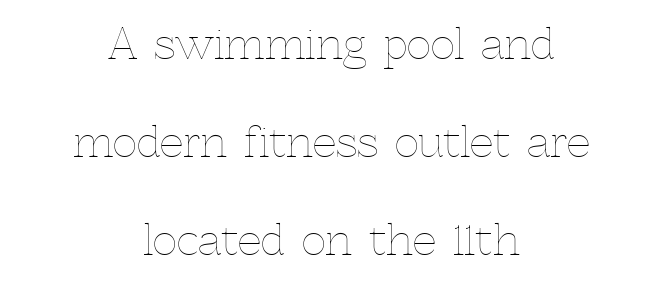
The paragraph shown floats in the horizontal middle. The letterforms sit at book weight or below. Underline: absent. Varying glyph widths throughout — classic text-font behaviour.
